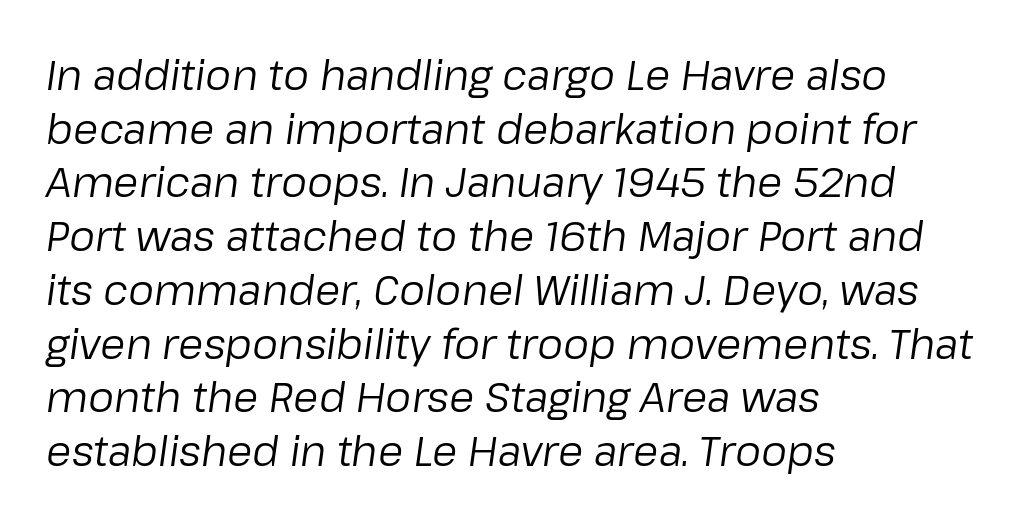
Q: Is the text bold? A: No.
Q: Is the text italic (slanted)? A: Yes, it leans right by about 8 degrees.
Q: Is the text underlined? A: No.
Q: How is the paragraph aligned? A: Left-aligned.
Q: Is the spacing between letters normal or unusually wide? A: Normal.
Q: Is the spacing between lines tight, normal or loose? A: Normal.
Q: Width (condensed, normal, or wide)? A: Normal.
Q: Stroke contrast? A: Low.
Q: x-height? A: Medium.
Q: Monospaced? A: No.
